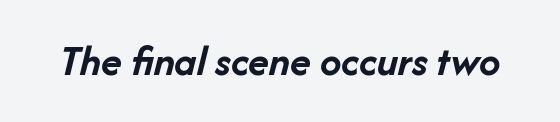
The image shows 43 px semibold type, italic (leaning right); set normal letter spacing, not underlined; low stroke contrast and a medium x-height.
